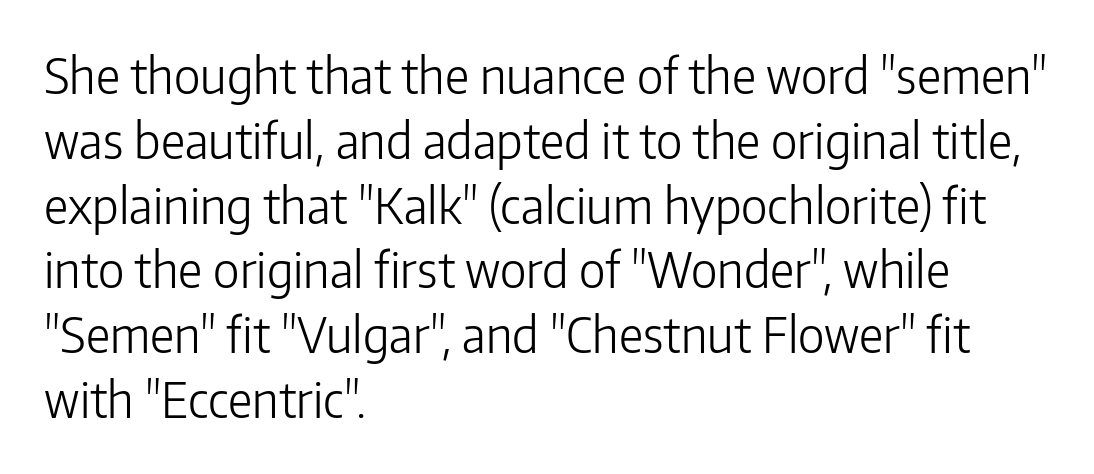
The image shows 48 px light sans-serif type, upright; set left-aligned, normal line spacing (1.35x), normal letter spacing, not underlined; low stroke contrast and a medium x-height.
